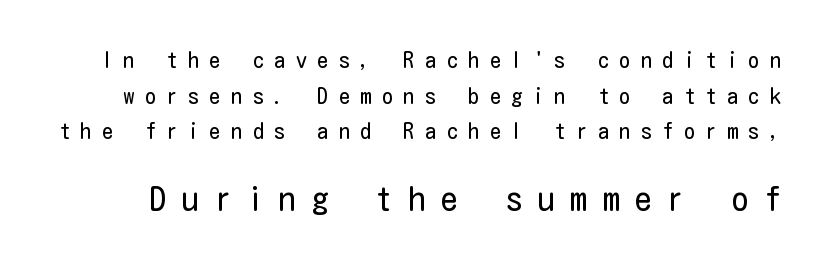
Q: Is the text bold? A: No.
Q: Is the text italic (slanted)? A: No, it is upright.
Q: Is the typeface a serif or a sans-serif typeface? A: Sans-serif.
Q: Is the text underlined? A: No.
Q: Is the spacing between letters normal or unusually wide? A: Unusually wide.
Q: Is the spacing between lines tight, normal or loose? A: Normal.
Q: Which block of text is set in a larger size, the first (top) or the second (bottom)? A: The second (bottom) one.
Q: Width (condensed, normal, or wide)? A: Condensed.
Q: Stroke contrast? A: Low.
Q: x-height? A: Medium.
